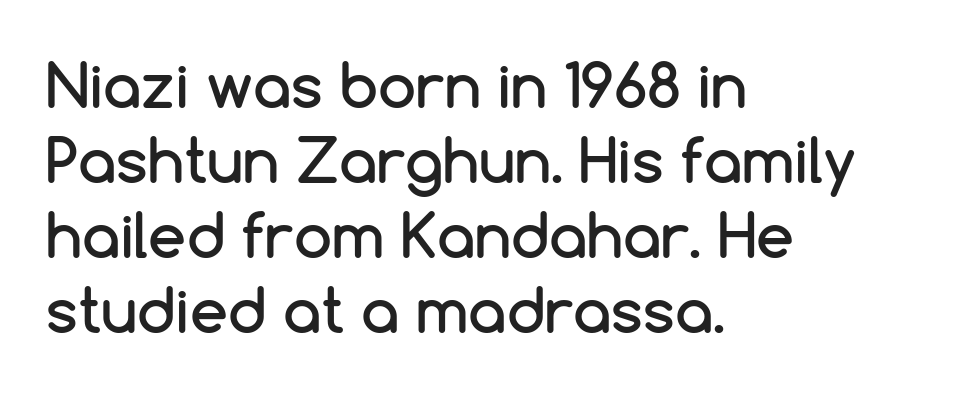
{"serif": "no", "italic": "no", "width": "normal", "stroke_contrast": "low", "x_height": "medium", "monospaced": "no", "underline": "no", "align": "left", "line_spacing_ratio": 1.23, "letter_spacing": "normal", "letter_spacing_em": 0.0, "glyph_px": 61}
